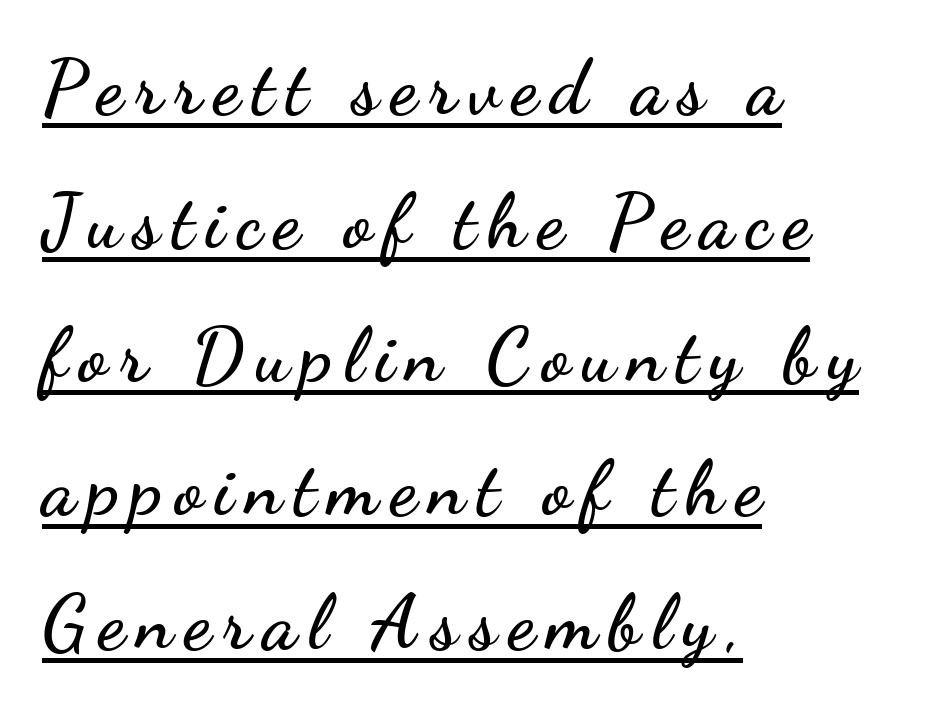
You could not count columns in this text — the font is proportionally spaced. Font category for this specimen: sans-serif. Compared with a centered layout, this one pins lines to the left instead. Has an underline been added? It has.
